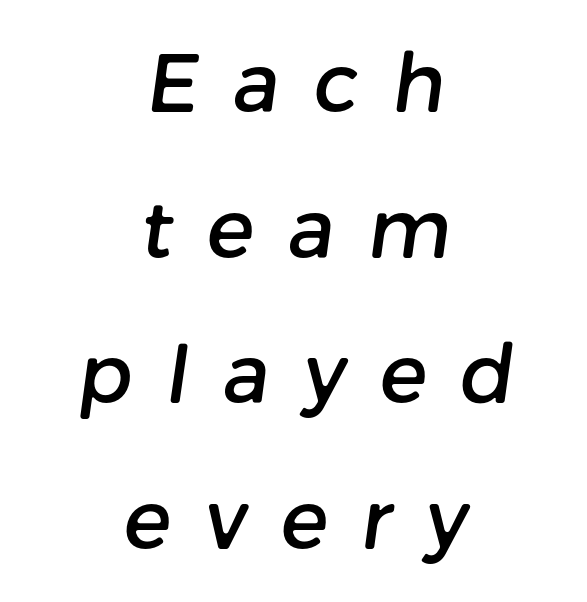
Loose tracking; the words dissolve into strings of separated letters. These lines are centered, leaving both edges ragged. Descenders hang freely into open space. The passage shown is typed in a proportional face where columns would drift. Examine the stroke ends and you'll find no serifs.
